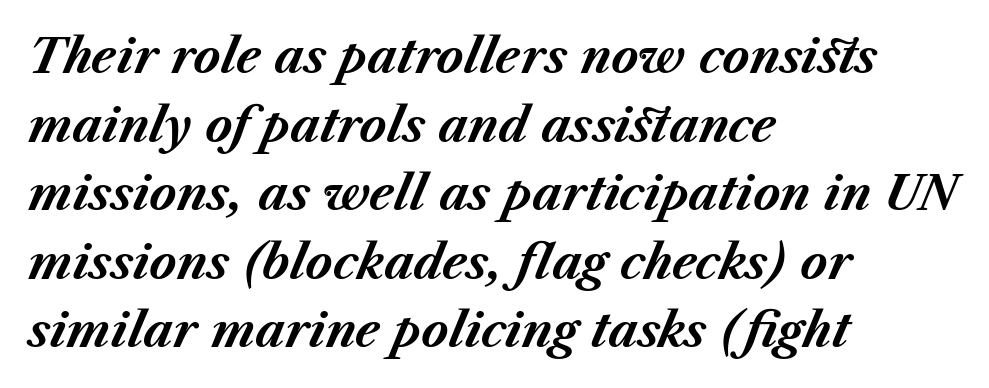
{"italic": "yes", "lean": "right", "slant_degrees": 23, "bold": "yes", "weight": "bold", "width": "normal", "stroke_contrast": "medium", "x_height": "medium", "monospaced": "no", "underline": "no", "align": "left", "line_spacing": "normal", "line_spacing_ratio": 1.49, "letter_spacing": "normal", "letter_spacing_em": 0.0, "glyph_px": 46}
